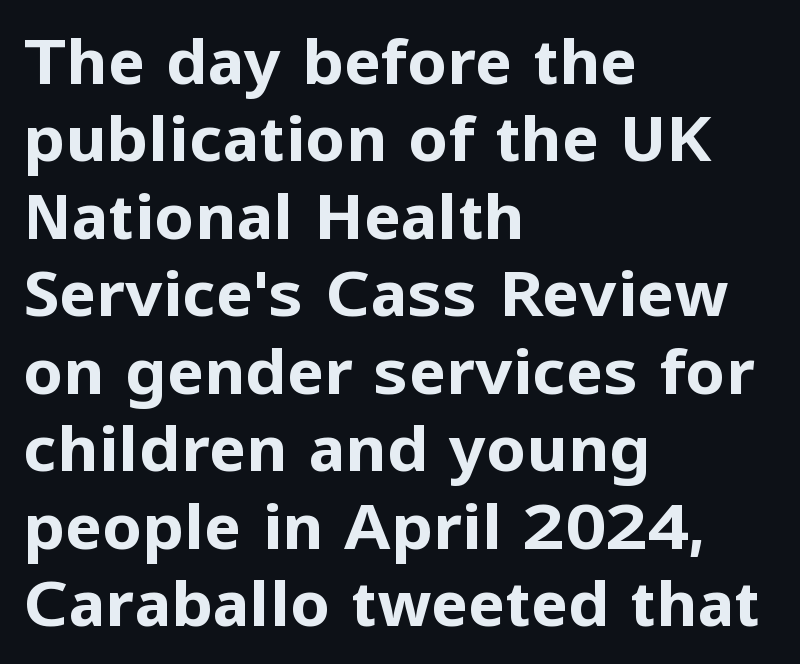
Q: Is the text bold? A: Yes.
Q: Is the text italic (slanted)? A: No, it is upright.
Q: Is the typeface a serif or a sans-serif typeface? A: Sans-serif.
Q: Is the text underlined? A: No.
Q: How is the paragraph aligned? A: Left-aligned.
Q: Is the spacing between letters normal or unusually wide? A: Normal.
Q: Width (condensed, normal, or wide)? A: Normal.
Q: Stroke contrast? A: Low.
Q: x-height? A: Medium.
Q: Monospaced? A: No.
